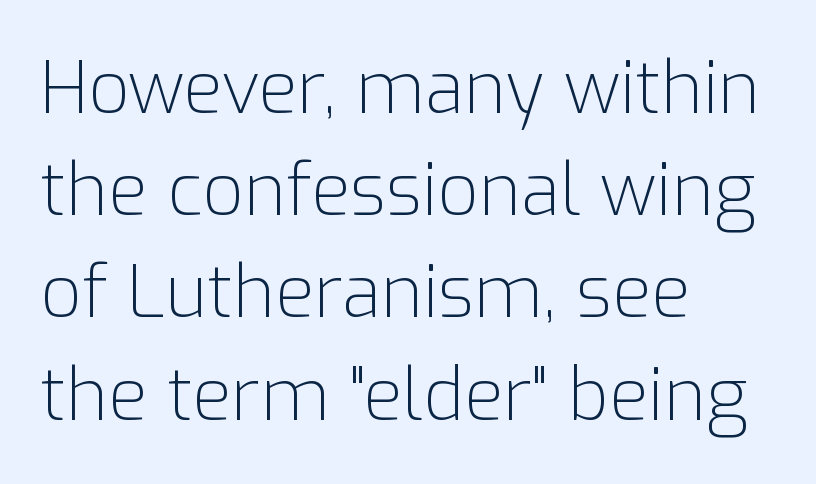
Nobody touched the tracking dial on this one. Weight class: somewhere from thin through regular. Vertical spacing — default. The letters stand upright; this is a roman face.
